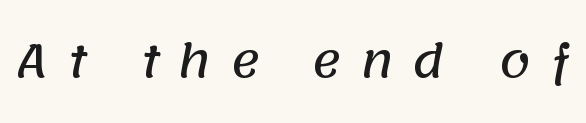
Serifs: no, the terminals of the letterforms are clean. Character widths vary here, with narrow letters taking less room than wide ones. Underline: absent. Observe the wide spacing: letters keep a clear distance from each other.
